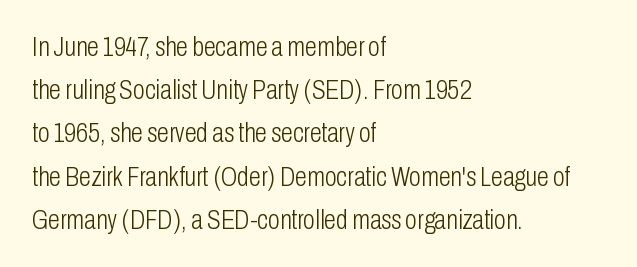
Posture: straight, roman, zero tilt. Notice how descenders clear the ascenders below comfortably — that's standard leading. Visually the block forms a straight wall on the left and a jagged coastline on the right. Descenders hang freely into open space. The type is set solid horizontally, with unmodified tracking. Heft: none added — not bold.
